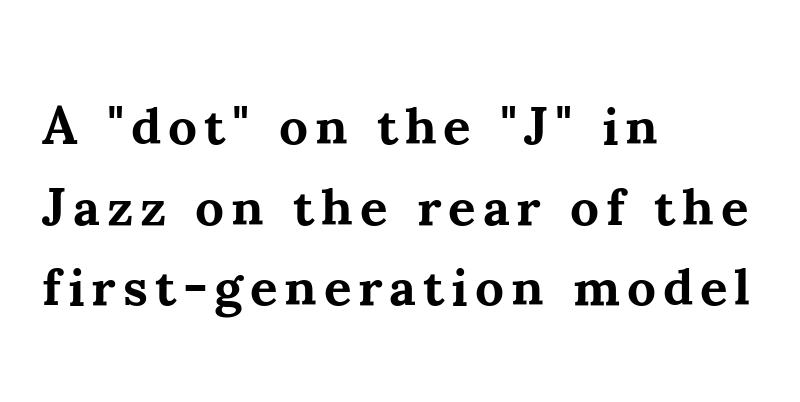
{"serif": "yes", "italic": "no", "bold": "yes", "weight": "bold", "width": "normal", "stroke_contrast": "medium", "x_height": "small", "monospaced": "no", "underline": "no", "align": "left", "line_spacing": "normal", "line_spacing_ratio": 1.52, "glyph_px": 53}
